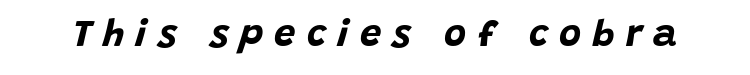
In terms of posture, this sample is oblique. The letters advance in unequal steps, a hallmark of proportional type. Display-style spreading of the glyphs; the letterfit is very open. Quick note: underline off. Bold? Absolutely — the strokes are thick and heavy.
